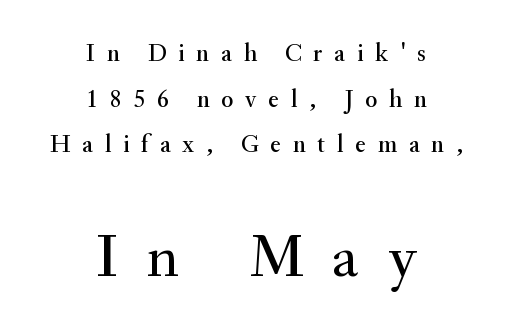
{"serif": "yes", "italic": "no", "width": "normal", "stroke_contrast": "medium", "x_height": "small", "monospaced": "no", "underline": "no", "align": "center", "line_spacing_ratio": 1.83, "letter_spacing": "wide", "letter_spacing_em": 0.47, "larger_block": "second", "size_ratio": 2.48, "glyph_px": 62}
